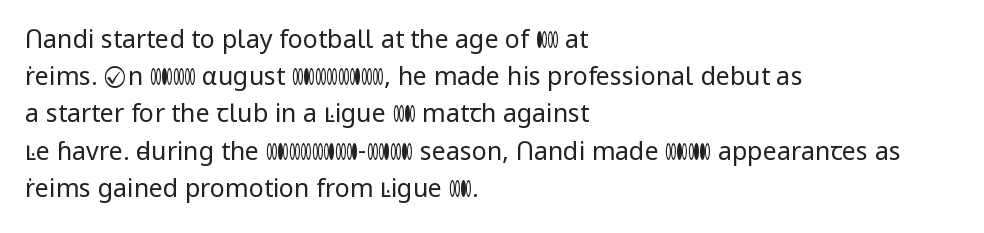
Q: Is the text bold? A: No.
Q: Is the text italic (slanted)? A: No, it is upright.
Q: Is the text underlined? A: No.
Q: How is the paragraph aligned? A: Left-aligned.
Q: Is the spacing between letters normal or unusually wide? A: Normal.
Q: Is the spacing between lines tight, normal or loose? A: Normal.
